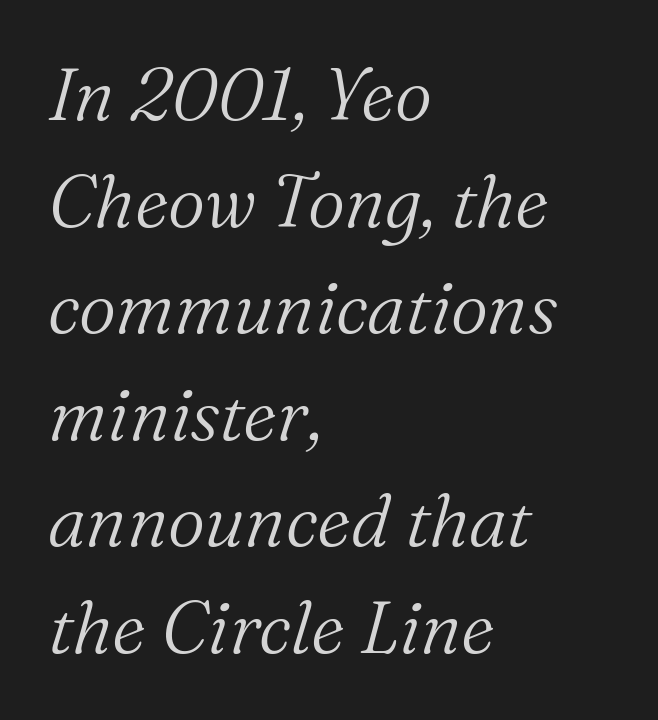
{"serif": "yes", "italic": "yes", "lean": "right", "slant_degrees": 16, "bold": "no", "weight": "light", "width": "normal", "stroke_contrast": "medium", "x_height": "medium", "monospaced": "no", "underline": "no", "align": "left", "line_spacing": "normal", "line_spacing_ratio": 1.46, "letter_spacing": "normal", "letter_spacing_em": 0.0, "glyph_px": 73}
